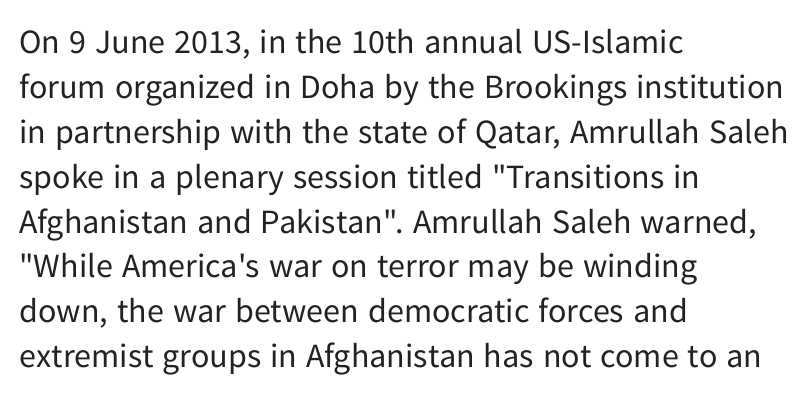
{"serif": "no", "italic": "no", "bold": "no", "weight": "regular", "width": "normal", "stroke_contrast": "low", "x_height": "medium", "monospaced": "no", "underline": "no", "align": "left", "line_spacing": "normal", "line_spacing_ratio": 1.32, "letter_spacing": "normal", "letter_spacing_em": 0.0, "glyph_px": 34}
